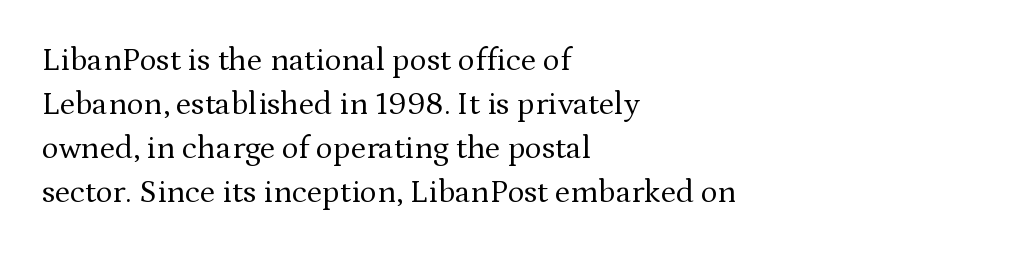
The image shows 32 px regular-weight serif type, upright; set left-aligned, normal line spacing (1.37x), normal letter spacing, not underlined; medium stroke contrast and a medium x-height.
